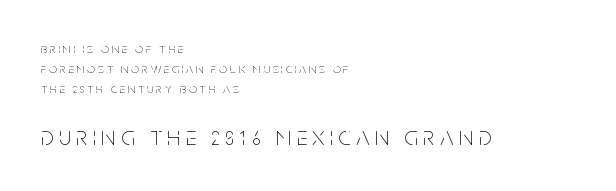
{"italic": "no", "bold": "no", "underline": "no", "align": "left", "line_spacing": "normal", "line_spacing_ratio": 1.42, "letter_spacing": "wide", "letter_spacing_em": 0.2, "larger_block": "second", "size_ratio": 1.93, "glyph_px": 27}
